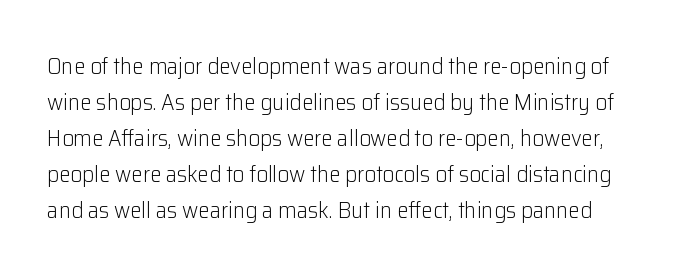
Descender tails drop into unmarked territory. The letters sit at their default tracking, neither squeezed nor spread. Summary of vertical rhythm: regular, with standard interline spacing. Every character sits straight up, as roman type does.
